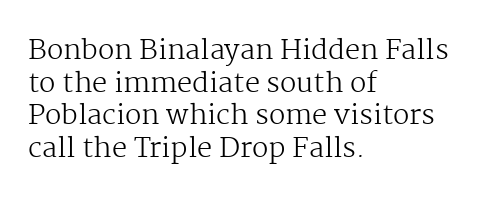
{"italic": "no", "bold": "no", "underline": "no", "align": "left", "line_spacing_ratio": 1.21, "letter_spacing": "normal", "letter_spacing_em": 0.0, "glyph_px": 27}
